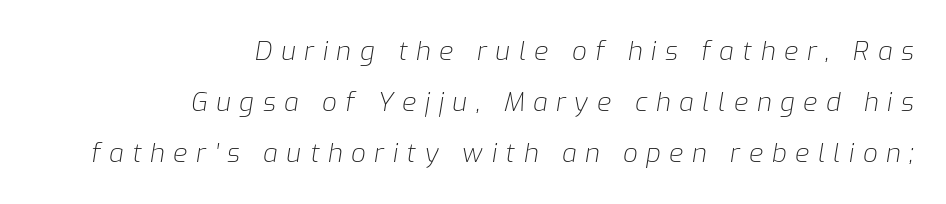
The image shows 26 px text type, italic (leaning right); set right-aligned, loose line spacing (1.96x), unusually wide letter spacing (+0.33 em), not underlined.
